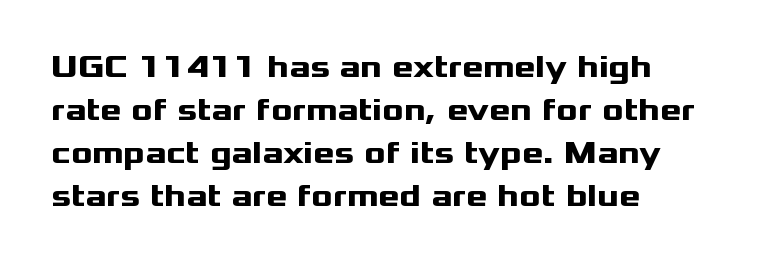
Q: Is the text bold? A: Yes.
Q: Is the text italic (slanted)? A: No, it is upright.
Q: Is the typeface a serif or a sans-serif typeface? A: Sans-serif.
Q: Is the text underlined? A: No.
Q: How is the paragraph aligned? A: Left-aligned.
Q: Is the spacing between letters normal or unusually wide? A: Normal.
Q: Is the spacing between lines tight, normal or loose? A: Normal.
Q: Width (condensed, normal, or wide)? A: Wide.
Q: Stroke contrast? A: Medium.
Q: x-height? A: Medium.
Q: Monospaced? A: No.
